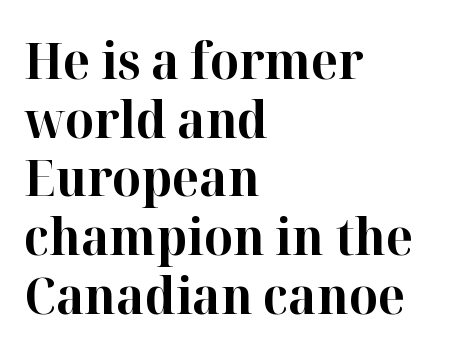
Students, this is bold: see how much ink each stroke carries. Inter-character spacing is left at the font's built-in metrics. Here the designer chose a conventional face with non-uniform glyph widths. A student would call this left alignment; a typographer would say flush left, rag right. The space between consecutive lines is stingy.
